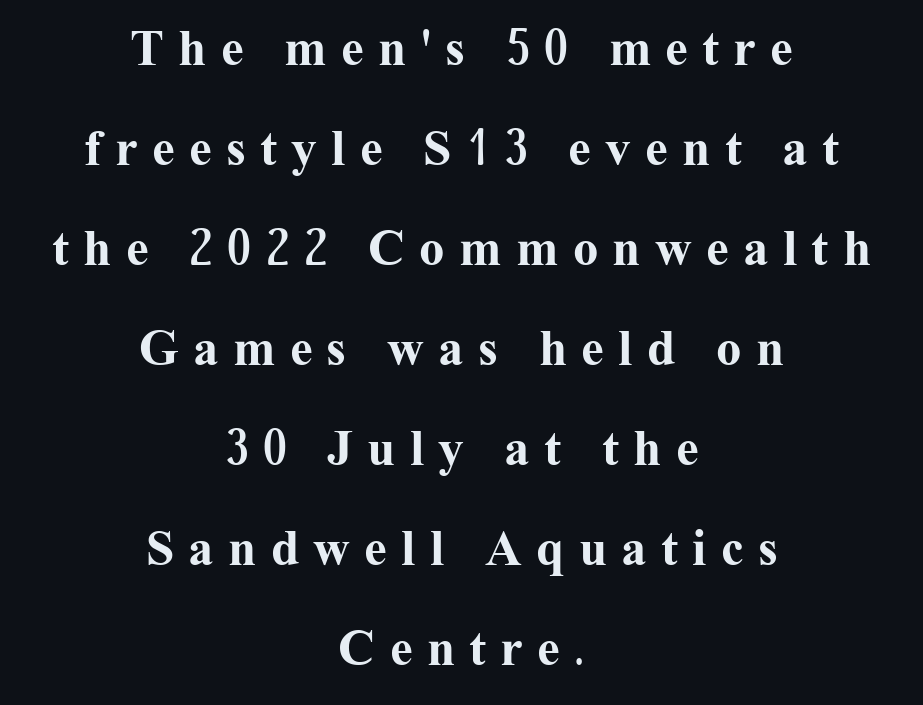
{"serif": "yes", "italic": "no", "bold": "yes", "weight": "bold", "width": "normal", "stroke_contrast": "medium", "x_height": "medium", "monospaced": "no", "underline": "no", "align": "center", "line_spacing": "loose", "line_spacing_ratio": 1.96, "letter_spacing": "wide", "letter_spacing_em": 0.28, "glyph_px": 51}
